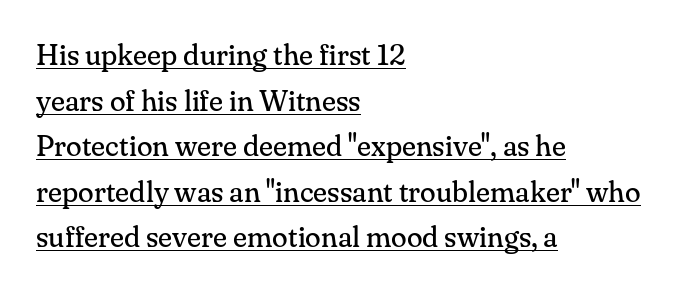
The image shows 29 px regular-weight serif type, upright; set left-aligned, normal line spacing (1.57x), normal letter spacing, underlined; medium stroke contrast and a small x-height.
